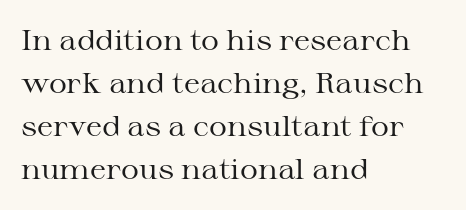
Q: Is the text bold? A: No.
Q: Is the text italic (slanted)? A: No, it is upright.
Q: Is the typeface a serif or a sans-serif typeface? A: Serif.
Q: Is the text underlined? A: No.
Q: How is the paragraph aligned? A: Left-aligned.
Q: Is the spacing between letters normal or unusually wide? A: Normal.
Q: Is the spacing between lines tight, normal or loose? A: Normal.
Q: Width (condensed, normal, or wide)? A: Wide.
Q: Stroke contrast? A: Medium.
Q: x-height? A: Medium.
Q: Monospaced? A: No.
